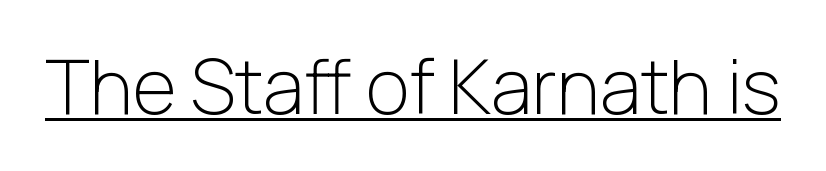
Upright lettering throughout. Observe the ordinary spacing: letters are neighbours, not strangers. The sample's only ornament is a line tracing under the words. The rendering shows plain stroke endings on the letterforms — a sans-serif design. On a weight scale, this lands at 450 or below.
